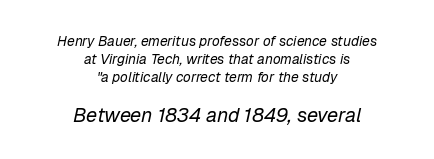
The tracking reads as untouched default to a designer's eye. One glance says typical: line gaps are just what's usual. Letters rest on an invisible, unmarked baseline. An italicized treatment has been applied to the whole sample. Block two is the big one; block one sits smaller above it. The lines are quadded center.
